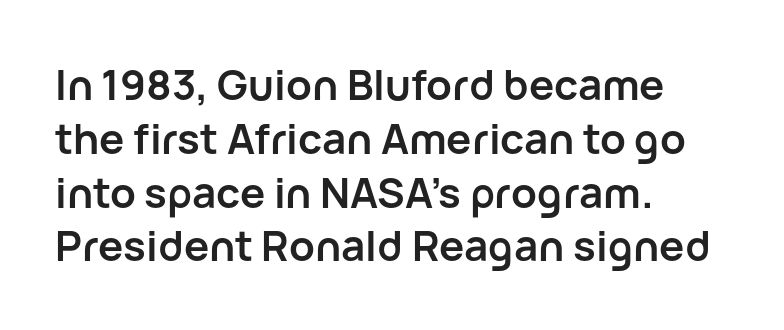
The type family on display is of the sans-serif kind. The specimen reads as upright at a glance. The tracking reads as untouched default to a designer's eye. The passage is arranged the way most books set body copy — flush left. Look at the stroke-to-counter ratio: heavy, a bold. The specimen omits any rule beneath the text block's lines.
